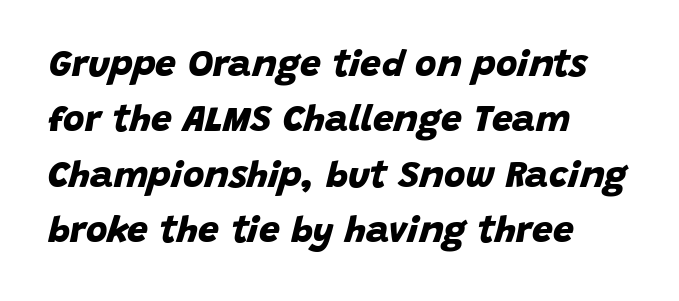
The rag falls on the right side of this text block. Each letter keeps its own natural width here, so spacing adapts to shape. Every letter is thick-stroked: bold, no question. Is there much room between lines? A standard amount, neither cramped nor airy. This sample uses plain, unmodified letter spacing.
